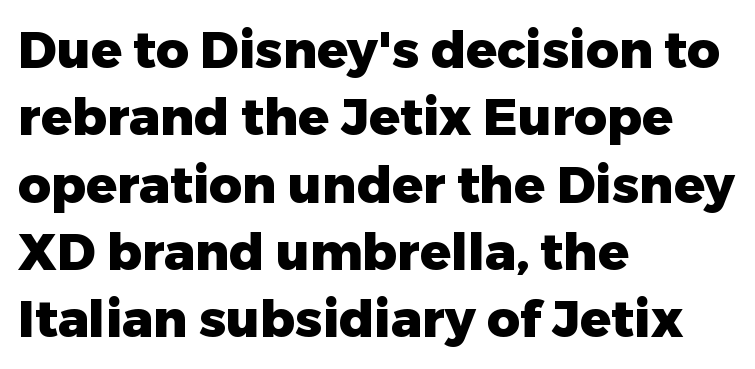
{"serif": "no", "italic": "no", "bold": "yes", "weight": "heavy", "width": "normal", "stroke_contrast": "low", "x_height": "medium", "monospaced": "no", "underline": "no", "align": "left", "line_spacing": "normal", "line_spacing_ratio": 1.32, "letter_spacing": "normal", "letter_spacing_em": 0.0, "glyph_px": 51}
